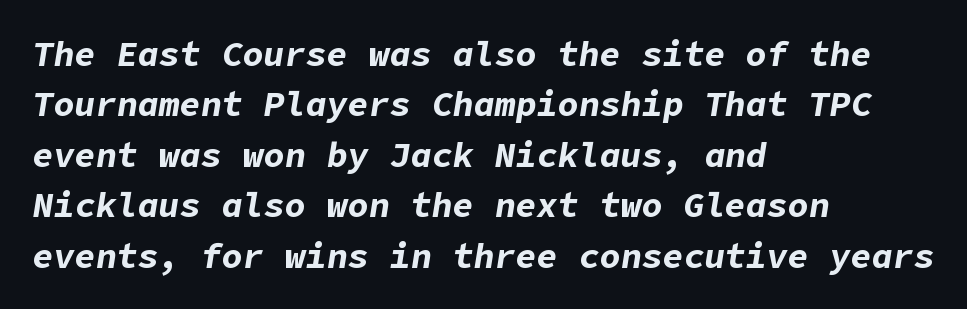
The image shows 35 px bold type, italic (leaning right); set left-aligned, normal line spacing (1.44x), normal letter spacing, not underlined; low stroke contrast and a medium x-height.
